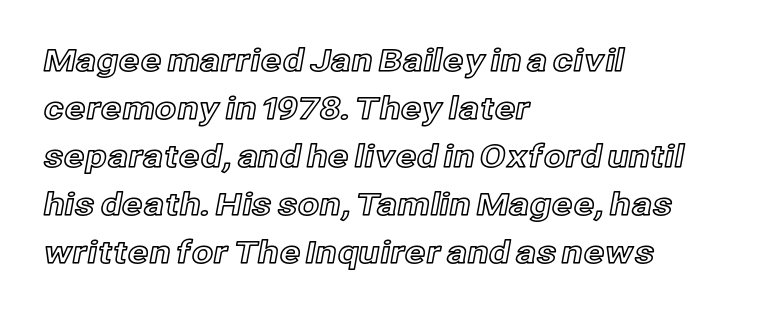
The image shows 31 px text type; set left-aligned, normal line spacing (1.55x), normal letter spacing, not underlined; a medium x-height.
